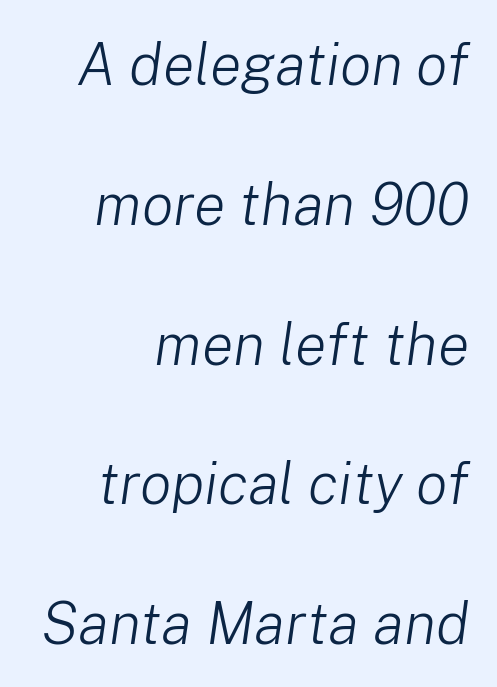
{"italic": "yes", "lean": "right", "slant_degrees": 8, "bold": "no", "weight": "light", "width": "normal", "stroke_contrast": "low", "x_height": "medium", "monospaced": "no", "underline": "no", "align": "right", "line_spacing": "loose", "line_spacing_ratio": 2.37, "letter_spacing": "normal", "letter_spacing_em": 0.0, "glyph_px": 59}
